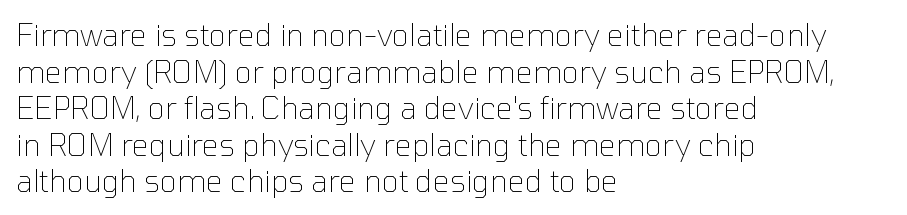
Looks like regular typesetting: each glyph gets only the width it needs. If you drew a line through each stem, it would be perfectly vertical. Honestly, there is no underline to notice here at all. Compared with typical body copy, the letter spacing here is the same. Classification — sans serif.
